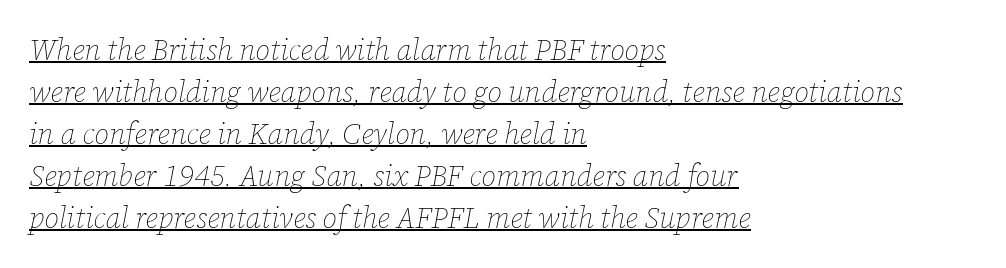
Note the varied advance widths — an 'i' is clearly narrower than an 'm'. Leftover space on each line is placed entirely after the last word. The specimen includes a rule beneath the text block's lines. You can tell it's italic because the verticals aren't actually vertical. Compared with typical paragraphs, the rows here are spaced about the same. The letterforms sit shoulder to shoulder at normal distance.
